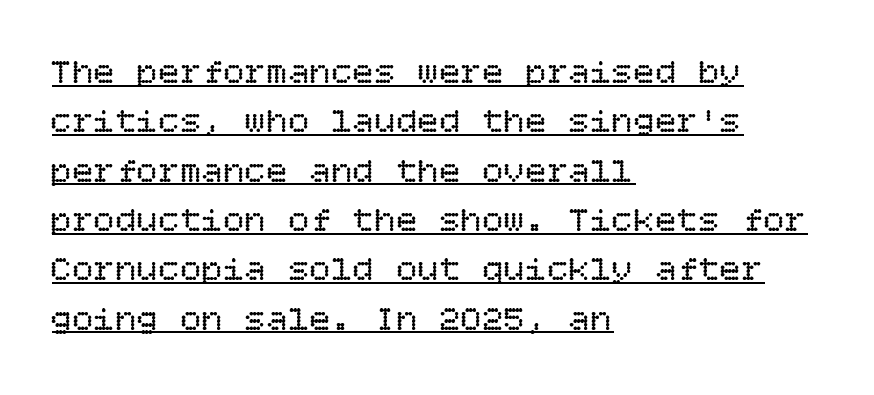
Q: Is the text bold? A: No.
Q: Is the text italic (slanted)? A: No, it is upright.
Q: Is the text underlined? A: Yes.
Q: How is the paragraph aligned? A: Left-aligned.
Q: Is the spacing between letters normal or unusually wide? A: Normal.
Q: Is the spacing between lines tight, normal or loose? A: Normal.
Q: Width (condensed, normal, or wide)? A: Normal.
Q: Stroke contrast? A: Low.
Q: x-height? A: Large.
